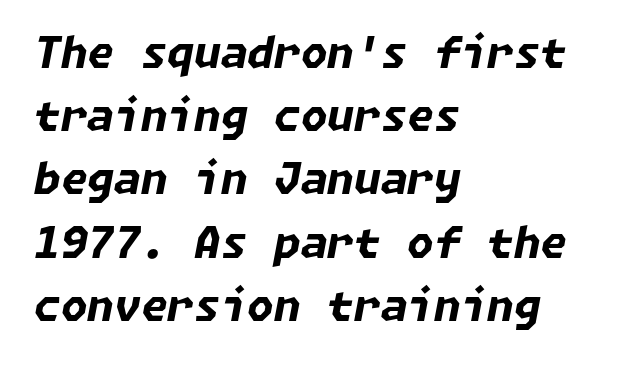
An italicized treatment has been applied to the whole sample. If you measured baseline to baseline, you'd find a middling distance. Layout note: lines flush left. Nothing unusual about the tracking: characters are spaced as the font intends. Honestly, there is no underline to notice here at all.
